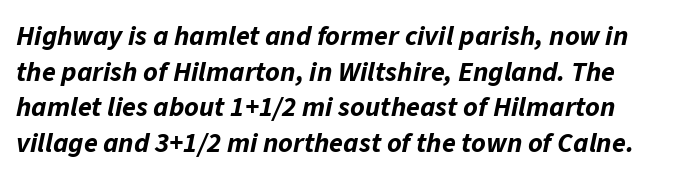
Q: Is the text bold? A: Yes.
Q: Is the text italic (slanted)? A: Yes, it leans right by about 11 degrees.
Q: Is the text underlined? A: No.
Q: Is the spacing between letters normal or unusually wide? A: Normal.
Q: Is the spacing between lines tight, normal or loose? A: Normal.
Q: Width (condensed, normal, or wide)? A: Normal.
Q: Stroke contrast? A: Low.
Q: x-height? A: Medium.
Q: Monospaced? A: No.
